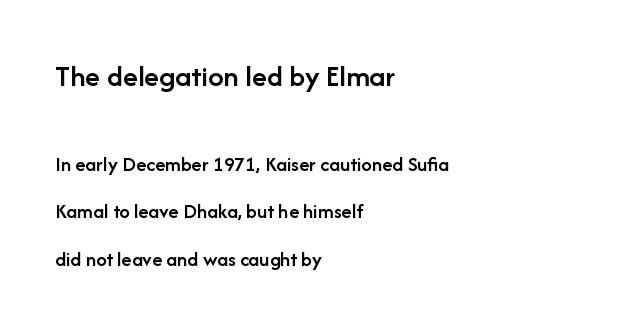
The image shows 31 px semibold sans-serif type, upright; set left-aligned, loose line spacing (2.26x), normal letter spacing, not underlined; the first (top) block is 1.48x larger; low stroke contrast and a medium x-height.
